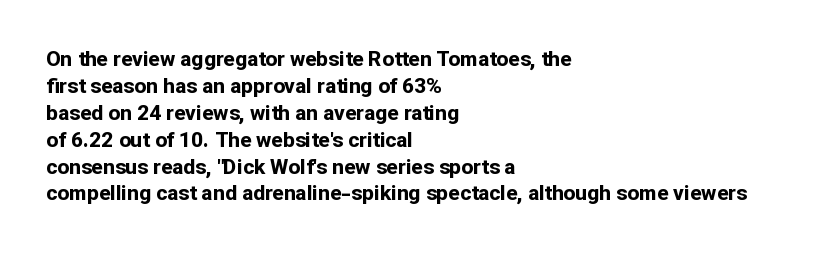
Which margin do the lines hug? The left one — the right edge is uneven. The foot of each line stays bare and open. Strokes here are thick enough to call this a true bold. Does the lettering tilt? It doesn't — this is upright. You could call the tracking neutral — neither tight nor loose. Interline gaps are of average width in this sample.
